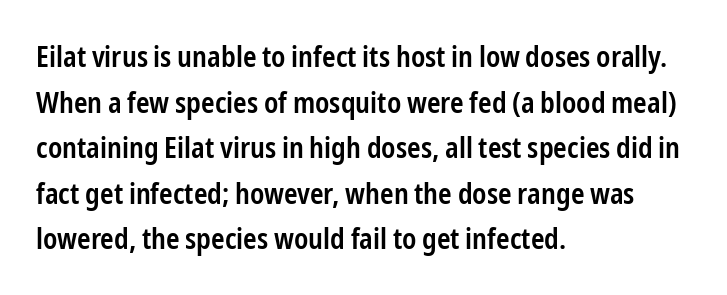
The letters are semibold — heavier than regular but short of a full bold. The lettering stays uniformly vertical, giving the passage a roman look. Where is the straight margin? On the left. The font family rendered here belongs to the sans-serif group.
